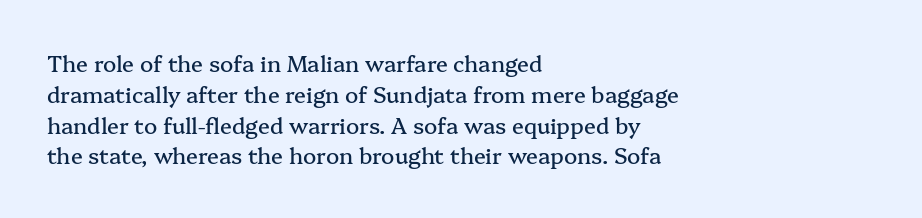
{"italic": "no", "underline": "no", "align": "left", "line_spacing": "normal", "line_spacing_ratio": 1.4, "letter_spacing": "normal", "letter_spacing_em": 0.0, "glyph_px": 22}
